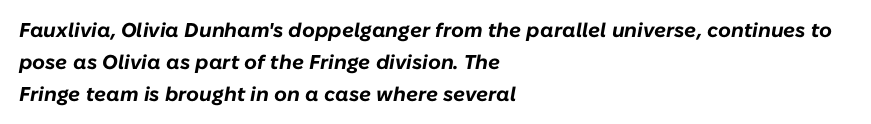
Q: Is the text bold? A: Yes.
Q: Is the text italic (slanted)? A: Yes, it leans right by about 10 degrees.
Q: Is the text underlined? A: No.
Q: How is the paragraph aligned? A: Left-aligned.
Q: Is the spacing between letters normal or unusually wide? A: Normal.
Q: Is the spacing between lines tight, normal or loose? A: Normal.
